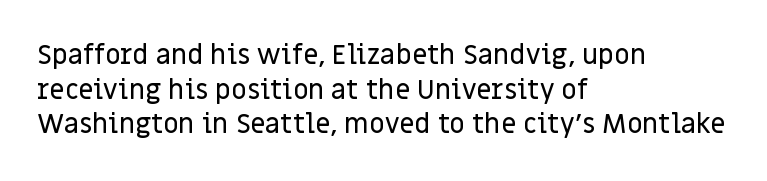
The image shows 27 px text type, upright; set left-aligned, normal line spacing (1.28x), normal letter spacing, not underlined.
